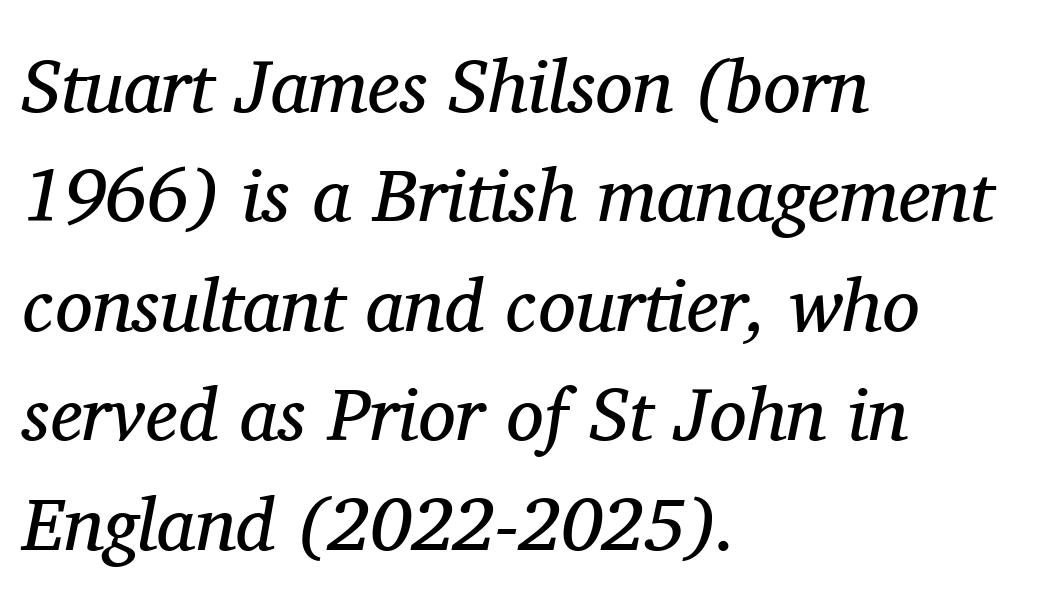
{"serif": "yes", "italic": "yes", "lean": "right", "slant_degrees": 11, "bold": "no", "weight": "regular", "width": "normal", "stroke_contrast": "medium", "x_height": "medium", "monospaced": "no", "underline": "no", "align": "left", "line_spacing": "normal", "line_spacing_ratio": 1.46, "letter_spacing": "normal", "letter_spacing_em": 0.0, "glyph_px": 75}
